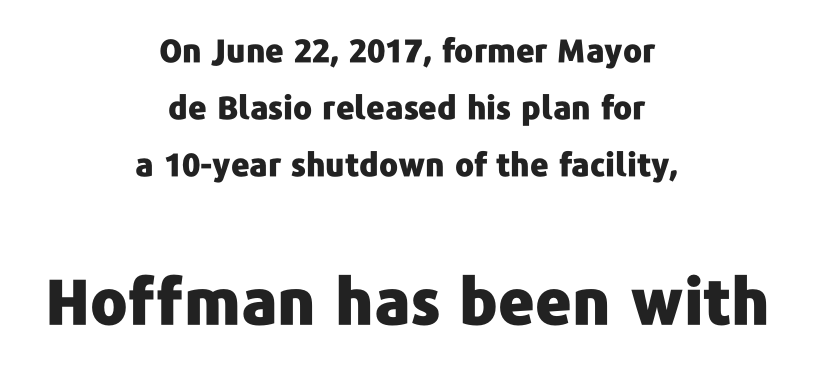
The image shows 63 px heavy sans-serif type, upright; set centered, line spacing 1.78x, normal letter spacing, not underlined; the second (bottom) block is 1.97x larger; low stroke contrast and a medium x-height.
